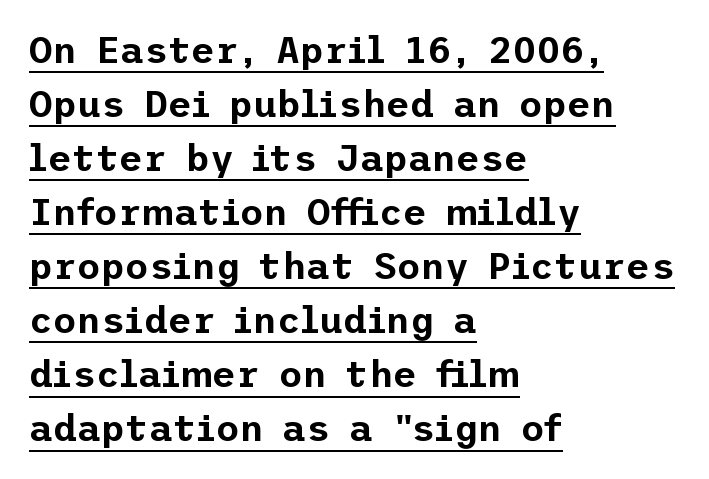
The image shows 37 px sans-serif type, upright; set left-aligned, normal line spacing (1.46x), normal letter spacing, underlined; low stroke contrast and a medium x-height.
